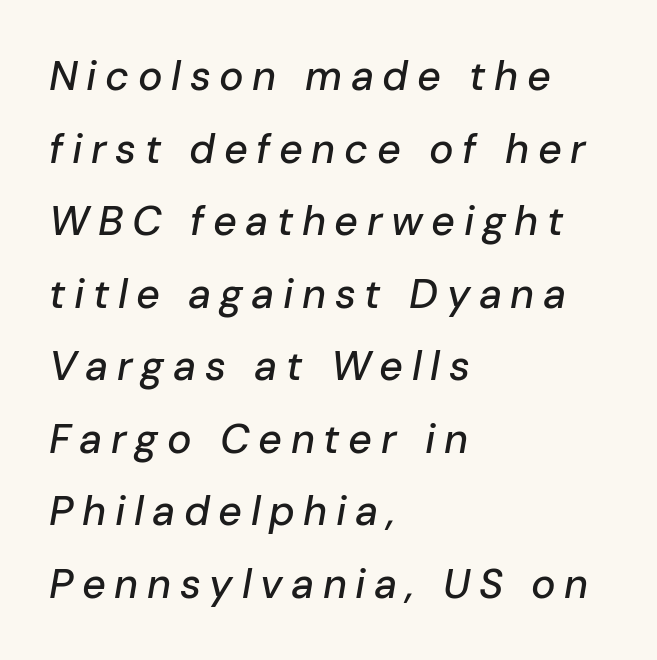
The line texture is sparse and dotted thanks to wide tracking. If you drew a line through each stem, it would be angled. The setting favours the left margin, as ordinary paragraphs usually do. Just letters on the line, the space beneath them empty.
